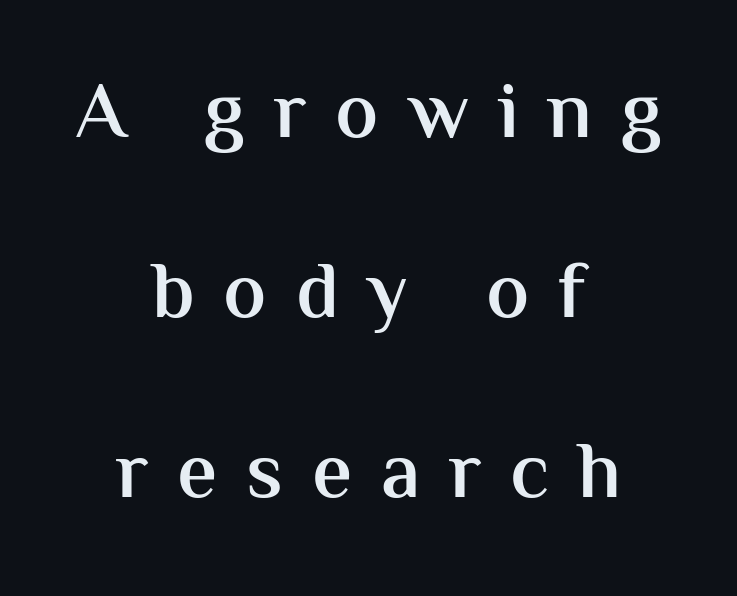
The image shows 80 px semibold sans-serif type, upright; set centered, loose line spacing (2.25x), unusually wide letter spacing (+0.36 em), not underlined; medium stroke contrast and a medium x-height.
